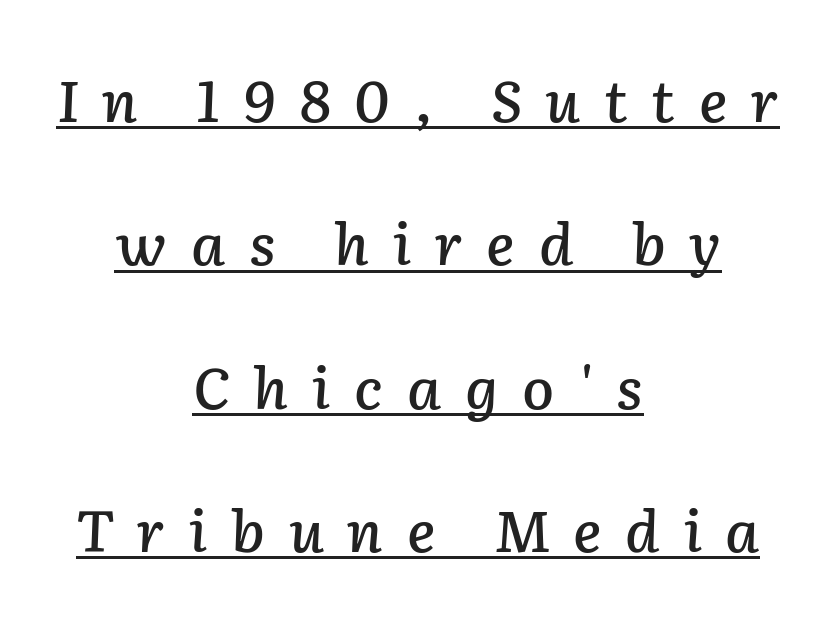
Compared with a flush-left layout, this one balances lines on the center instead. Caption: expanded tracking, letters set apart. These lines were composed using italics. Emphasis is given by a line drawn under the lettering. Is this a fixed-width face? No — the glyphs have proportional, varying widths. The space between consecutive lines is lavish.
